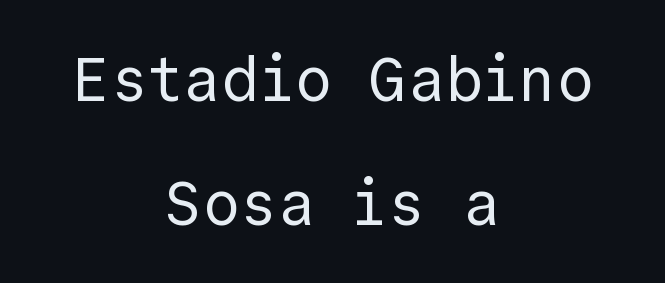
The text block is weighted toward neither margin, spreading evenly from the middle. Vertically, the passage feels expansive, rows floating well apart. No chunkiness to these letters — they're not bold. Note: no serifs on the glyphs.
